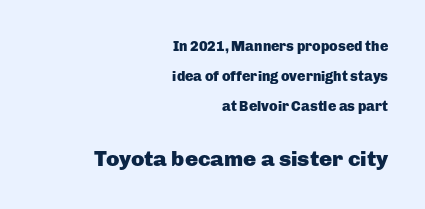
Q: Is the text bold? A: Yes.
Q: Is the text italic (slanted)? A: No, it is upright.
Q: Is the text underlined? A: No.
Q: How is the paragraph aligned? A: Right-aligned.
Q: Is the spacing between letters normal or unusually wide? A: Normal.
Q: Is the spacing between lines tight, normal or loose? A: Loose.
Q: Which block of text is set in a larger size, the first (top) or the second (bottom)? A: The second (bottom) one.
